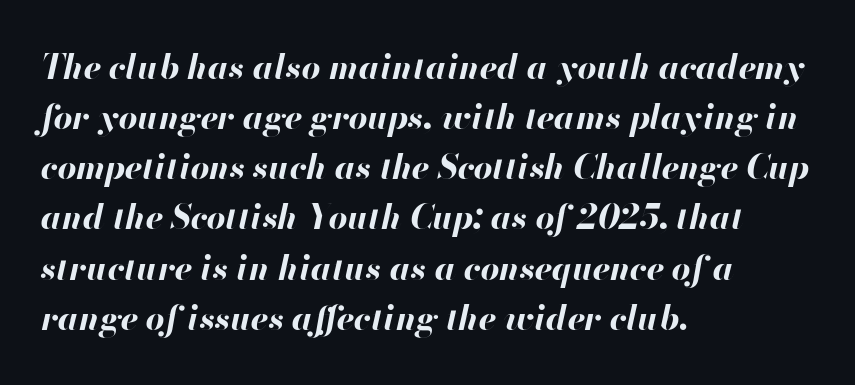
Q: Is the text bold? A: Yes.
Q: Is the text italic (slanted)? A: Yes, it leans right by about 13 degrees.
Q: Is the text underlined? A: No.
Q: How is the paragraph aligned? A: Left-aligned.
Q: Is the spacing between letters normal or unusually wide? A: Normal.
Q: Is the spacing between lines tight, normal or loose? A: Normal.
Q: Width (condensed, normal, or wide)? A: Normal.
Q: Stroke contrast? A: High.
Q: x-height? A: Small.
Q: Monospaced? A: No.
